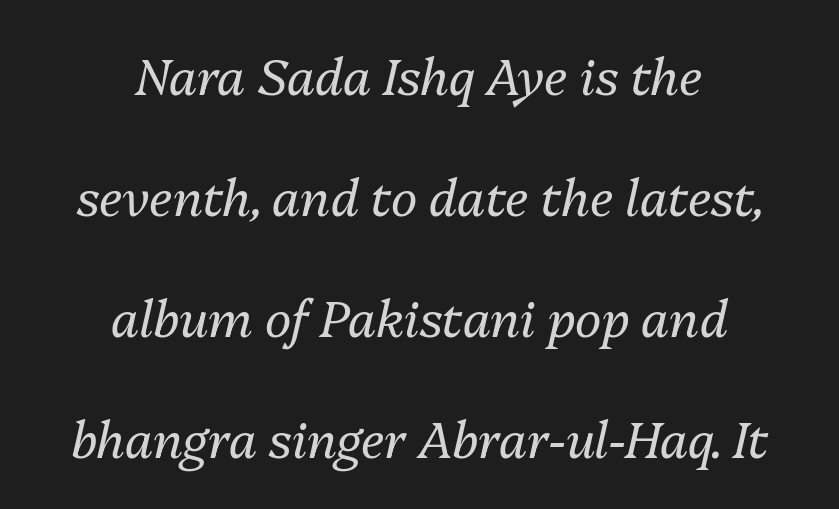
Check the space under the baseline: it is left empty. Both edges are ragged and mirror each other, which tells us the setting is centered. How are the letters spaced? Ordinarily, with no added tracking. Weight class: somewhere from thin through regular. This is oblique type, the kind used for emphasis or titles.
